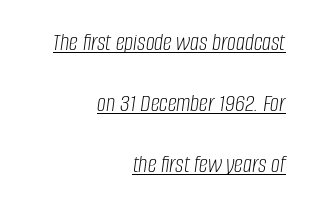
The image shows 25 px text type, italic (leaning right); set right-aligned, loose line spacing (2.44x), normal letter spacing, underlined.
